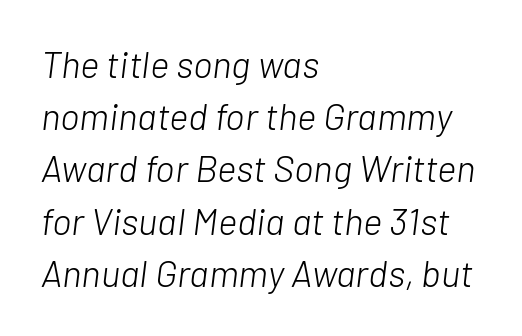
{"italic": "yes", "lean": "right", "slant_degrees": 7, "bold": "no", "weight": "light", "width": "normal", "stroke_contrast": "low", "x_height": "medium", "monospaced": "no", "underline": "no", "align": "left", "line_spacing": "normal", "line_spacing_ratio": 1.41, "letter_spacing": "normal", "letter_spacing_em": 0.0, "glyph_px": 37}
